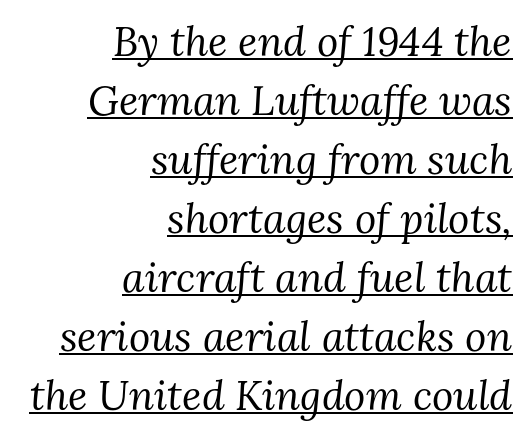
{"serif": "yes", "italic": "yes", "lean": "right", "slant_degrees": 3, "bold": "no", "weight": "regular", "width": "normal", "stroke_contrast": "medium", "x_height": "medium", "monospaced": "no", "underline": "yes", "align": "right", "line_spacing": "normal", "line_spacing_ratio": 1.44, "letter_spacing": "normal", "letter_spacing_em": 0.0, "glyph_px": 41}
